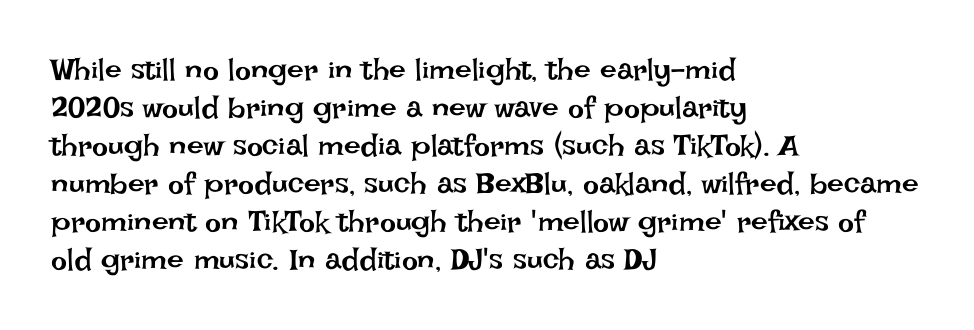
The rendering keeps characters at their native spacing. Horizontally, the lines are justified to the leading edge only. Is the stroke heavy? The answer is a plain regular-or-lighter. The letters advance in unequal steps, a hallmark of proportional type. No italicization has been applied; the sample stays upright. Descenders are the only things crossing below the line.
